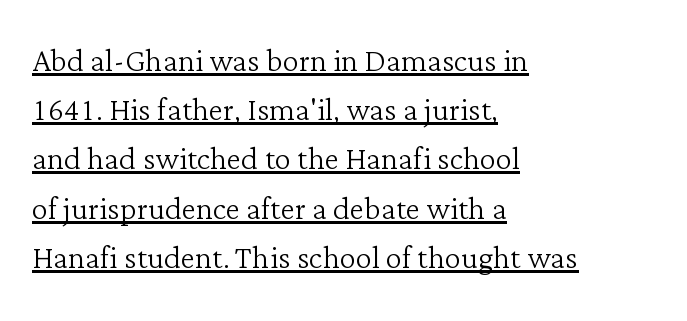
The image shows 41 px light serif type, upright; set left-aligned, line spacing 1.2x, normal letter spacing, underlined; low stroke contrast and a medium x-height.
